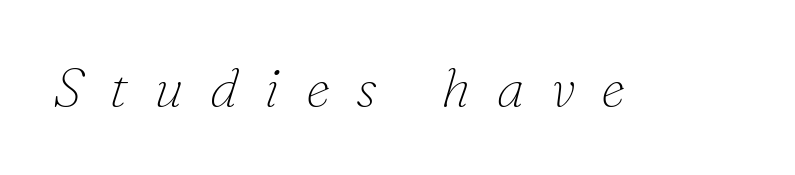
The image shows 55 px thin serif type, italic (leaning right); set unusually wide letter spacing (+0.48 em), not underlined; low stroke contrast and a small x-height.
